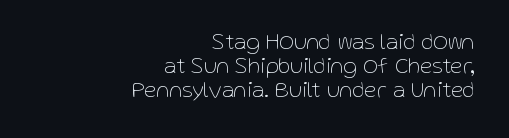
{"italic": "no", "bold": "no", "underline": "no", "align": "right", "line_spacing": "tight", "line_spacing_ratio": 1.05, "letter_spacing": "normal", "letter_spacing_em": 0.0, "glyph_px": 23}
